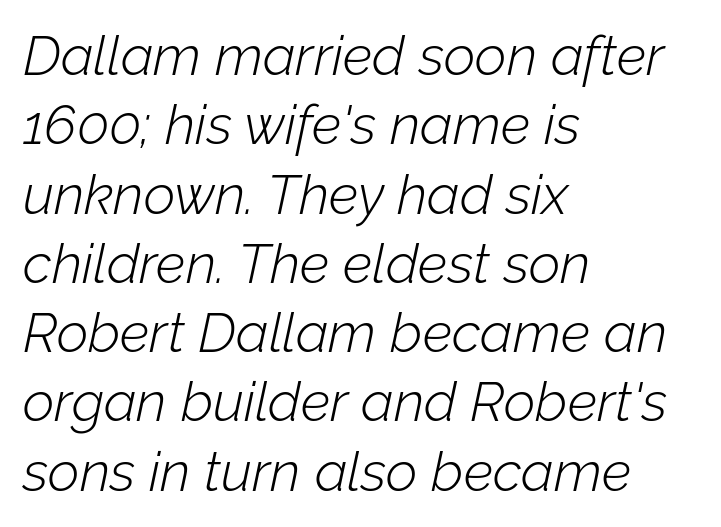
Weight class: somewhere from thin through regular. You could call the tracking neutral — neither tight nor loose. One-word summary of the alignment: left. Emphasis-style slanted type is in use. Anything drawn beneath the words? Only blank space.
